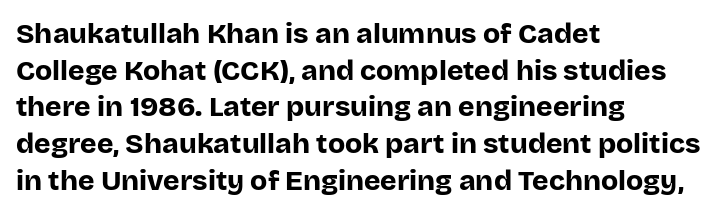
The image shows 28 px bold sans-serif type, upright; set left-aligned, normal line spacing (1.31x), normal letter spacing, not underlined; low stroke contrast and a large x-height.
